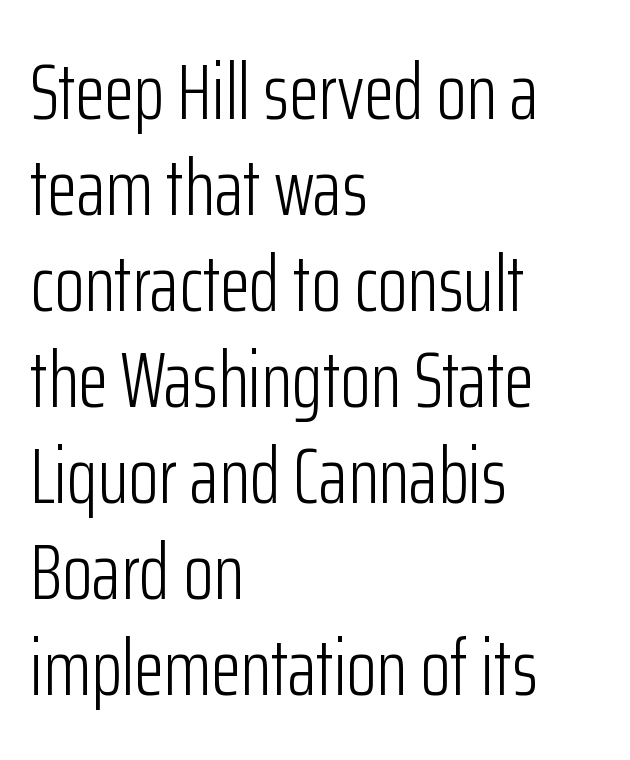
A typesetter would mark this as roman, not italic. Alignment: flush left. Unbolded letterforms with no extra heft. Here the designer chose a conventional face with non-uniform glyph widths. You could call the tracking neutral — neither tight nor loose.
